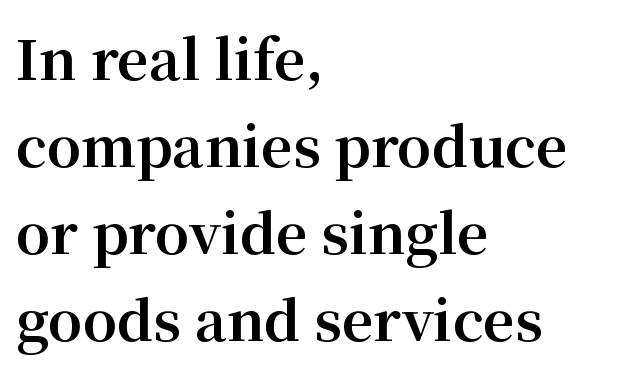
These words are printed bold, with thick strokes throughout. Looks like regular typesetting: each glyph gets only the width it needs. Tracking value appears to be zero — textbook default spacing. The rendering anchors every line to the left-hand side.
